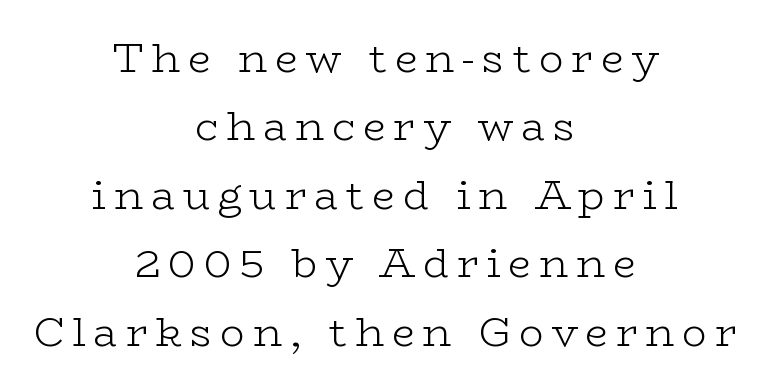
These lines were composed using upright roman letters. Honestly, there is no underline to notice here at all. Spacing verdict: proportional, widths tailored to each character. Stroke terminals: seriffed. Both edges are ragged and mirror each other, which tells us the setting is centered. Stem width sits at or under what a default text font uses.
